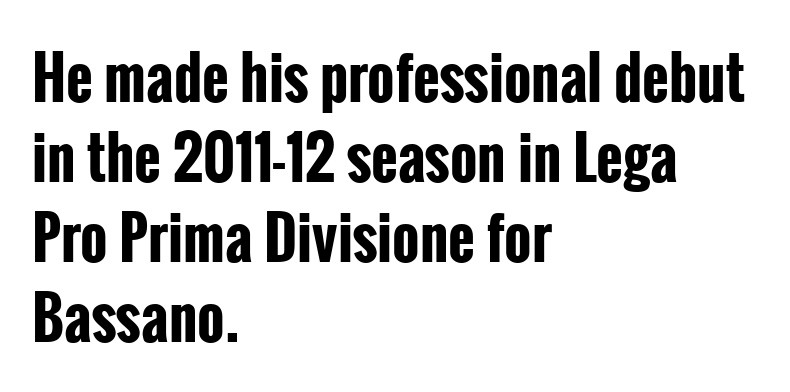
The image shows 58 px bold, condensed sans-serif type, upright; set left-aligned, normal line spacing (1.38x), normal letter spacing, not underlined; low stroke contrast and a medium x-height.
